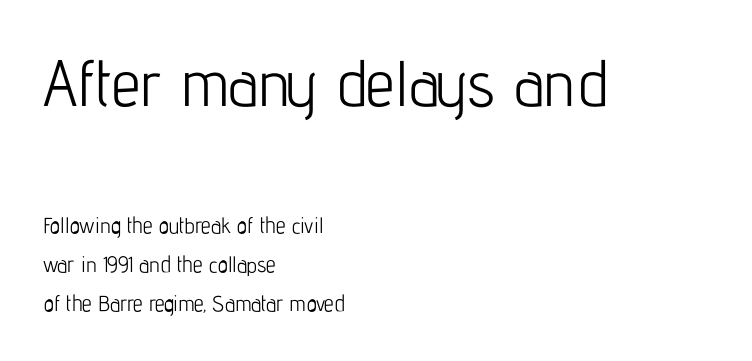
Q: Is the text bold? A: No.
Q: Is the text italic (slanted)? A: No, it is upright.
Q: Is the typeface a serif or a sans-serif typeface? A: Sans-serif.
Q: Is the text underlined? A: No.
Q: How is the paragraph aligned? A: Left-aligned.
Q: Is the spacing between letters normal or unusually wide? A: Normal.
Q: Which block of text is set in a larger size, the first (top) or the second (bottom)? A: The first (top) one.
Q: Width (condensed, normal, or wide)? A: Condensed.
Q: Stroke contrast? A: Low.
Q: x-height? A: Medium.
Q: Monospaced? A: No.
